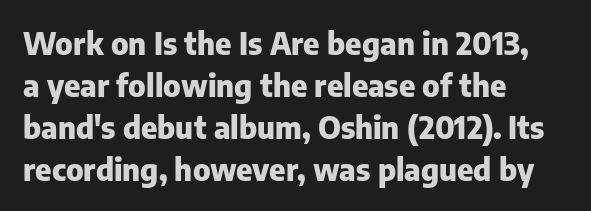
The image shows 31 px heavy sans-serif type, upright; set left-aligned, normal line spacing (1.35x), normal letter spacing, not underlined; low stroke contrast and a medium x-height.
